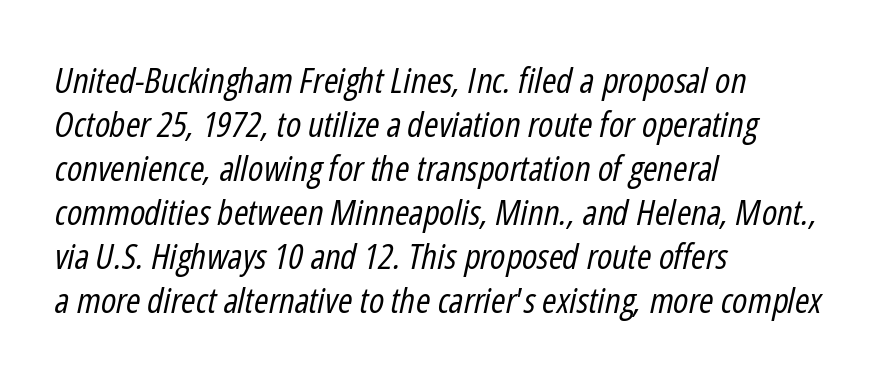
The image shows 35 px regular-weight, condensed type, italic (leaning right); set left-aligned, normal line spacing (1.26x), normal letter spacing, not underlined; low stroke contrast and a medium x-height.
